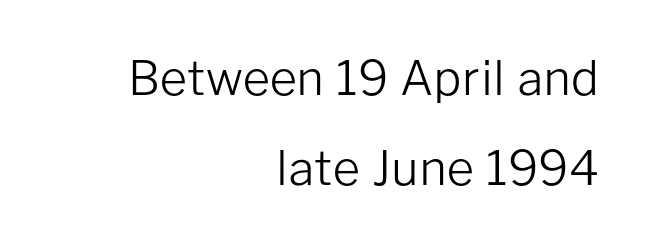
Students, note that the glyphs here touch the page at normal intervals. The lines are quadded right. Are there feet on the stems? There aren't — it's a sans. Summary of vertical rhythm: relaxed, with wide interline spacing. Do the characters align in a grid? No, the font is proportional. The specimen reads as upright at a glance.
